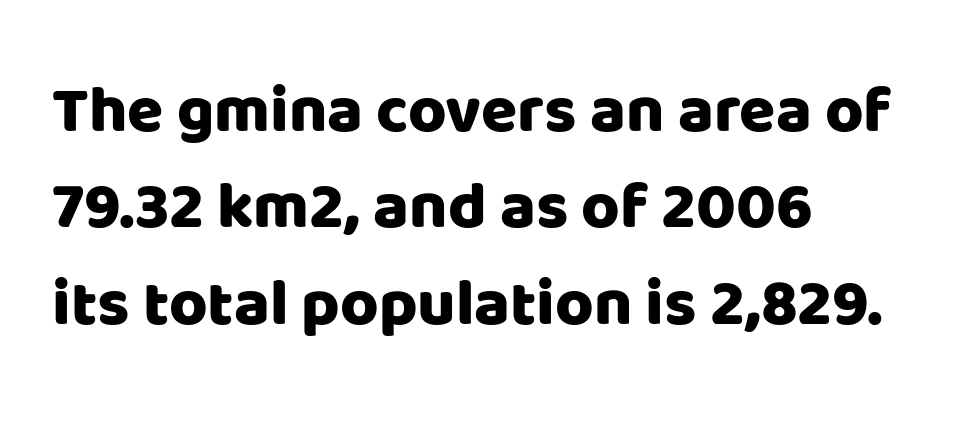
Q: Is the text italic (slanted)? A: No, it is upright.
Q: Is the typeface a serif or a sans-serif typeface? A: Sans-serif.
Q: Is the text underlined? A: No.
Q: How is the paragraph aligned? A: Left-aligned.
Q: Is the spacing between letters normal or unusually wide? A: Normal.
Q: Is the spacing between lines tight, normal or loose? A: Normal.
Q: Width (condensed, normal, or wide)? A: Normal.
Q: Stroke contrast? A: Low.
Q: x-height? A: Large.
Q: Monospaced? A: No.
